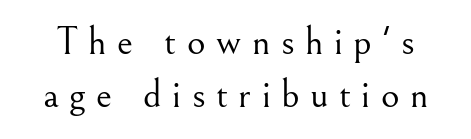
{"serif": "yes", "italic": "no", "bold": "no", "weight": "light", "width": "normal", "stroke_contrast": "medium", "x_height": "small", "monospaced": "no", "underline": "no", "line_spacing": "normal", "line_spacing_ratio": 1.33, "letter_spacing": "wide", "letter_spacing_em": 0.26, "glyph_px": 40}
